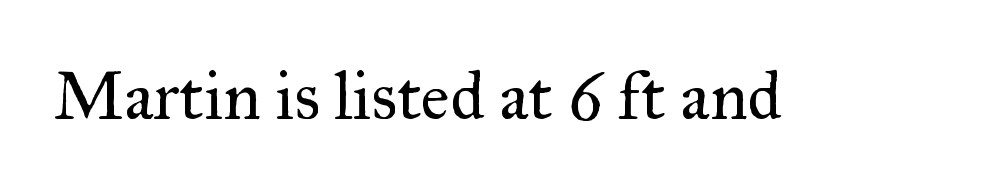
Each letter keeps its own natural width here, so spacing adapts to shape. In terms of letterspacing, this is plain default setting. Underlining? Definitely not there. You can tell from the footed stems that serif type was used.
